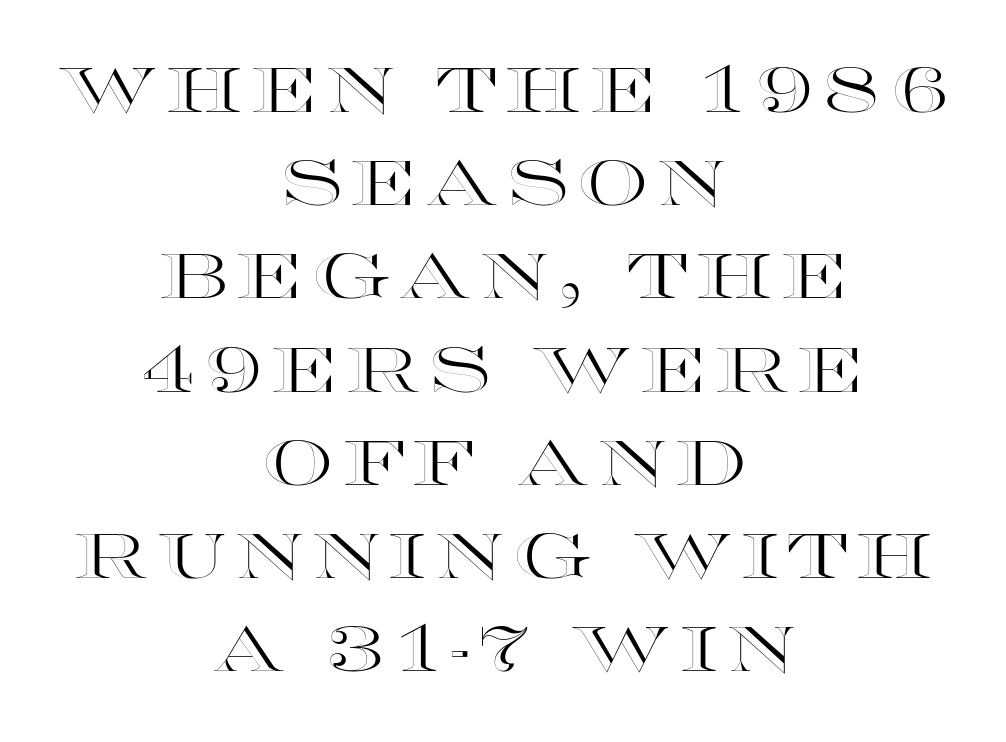
Beneath every word, the page is bare. Neither beginnings nor endings align; midpoints do. Baseline-to-baseline distance is the conventional proportion of letter height. Think of a printed novel: that variable character pitch is what you see here.
